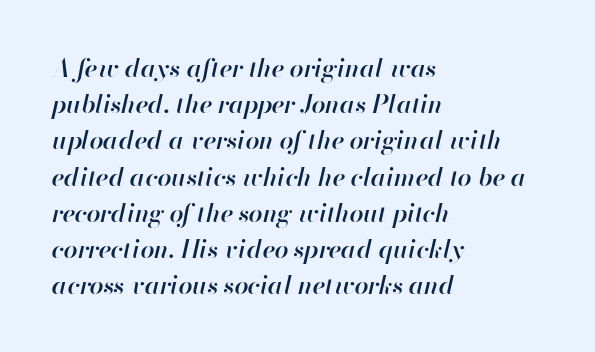
The block of text has a typical density, with ordinary space between rows. How are the letters spaced? Ordinarily, with no added tracking. Stroke thickness is moderately raised; the sample reads as semibold. The whole block is typeset with a tilt. Beneath every word, the page is bare. Left-aligned paragraph, ragged on the right.
